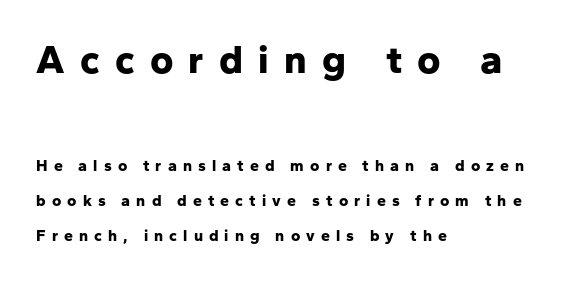
The image shows 40 px bold sans-serif type, upright; set left-aligned, loose line spacing (2.19x), unusually wide letter spacing (+0.38 em), not underlined; the first (top) block is 2.5x larger; low stroke contrast and a medium x-height.
